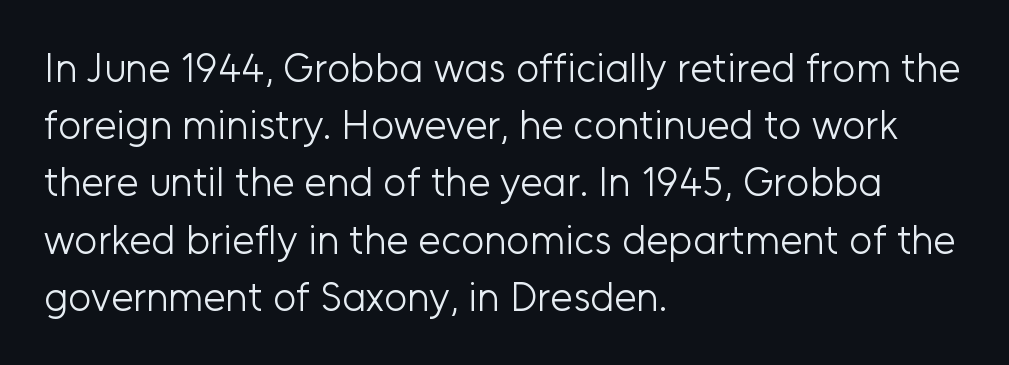
{"serif": "no", "italic": "no", "bold": "no", "weight": "light", "width": "normal", "stroke_contrast": "low", "x_height": "medium", "monospaced": "no", "underline": "no", "align": "left", "line_spacing": "normal", "line_spacing_ratio": 1.43, "letter_spacing": "normal", "letter_spacing_em": 0.0, "glyph_px": 40}
